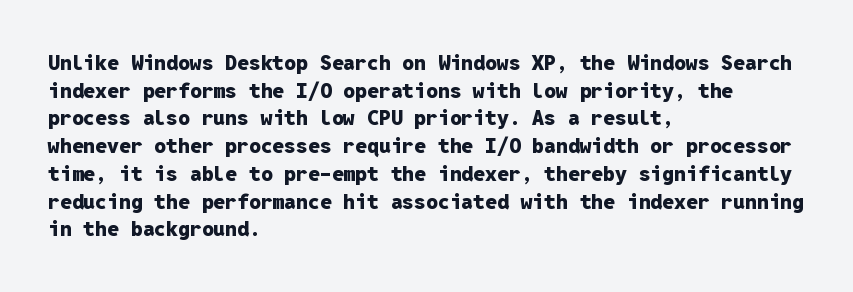
{"italic": "no", "bold": "yes", "underline": "no", "align": "left", "line_spacing": "normal", "line_spacing_ratio": 1.32, "letter_spacing": "normal", "letter_spacing_em": 0.0, "glyph_px": 21}
